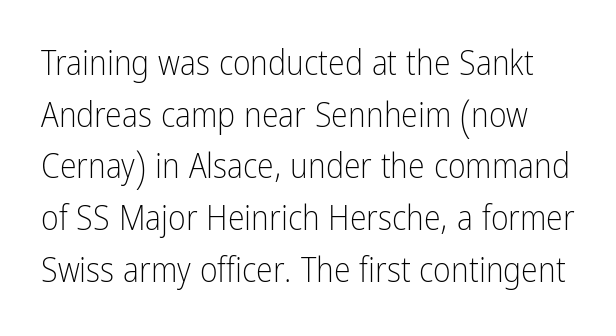
Q: Is the text bold? A: No.
Q: Is the text italic (slanted)? A: No, it is upright.
Q: Is the typeface a serif or a sans-serif typeface? A: Sans-serif.
Q: Is the text underlined? A: No.
Q: Is the spacing between letters normal or unusually wide? A: Normal.
Q: Is the spacing between lines tight, normal or loose? A: Normal.
Q: Width (condensed, normal, or wide)? A: Condensed.
Q: Stroke contrast? A: Low.
Q: x-height? A: Medium.
Q: Monospaced? A: No.
